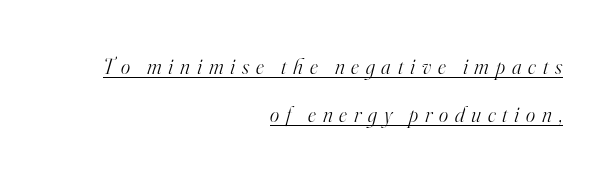
Q: Is the text bold? A: No.
Q: Is the text italic (slanted)? A: Yes, it leans right by about 16 degrees.
Q: Is the text underlined? A: Yes.
Q: How is the paragraph aligned? A: Right-aligned.
Q: Is the spacing between letters normal or unusually wide? A: Unusually wide.
Q: Is the spacing between lines tight, normal or loose? A: Loose.
